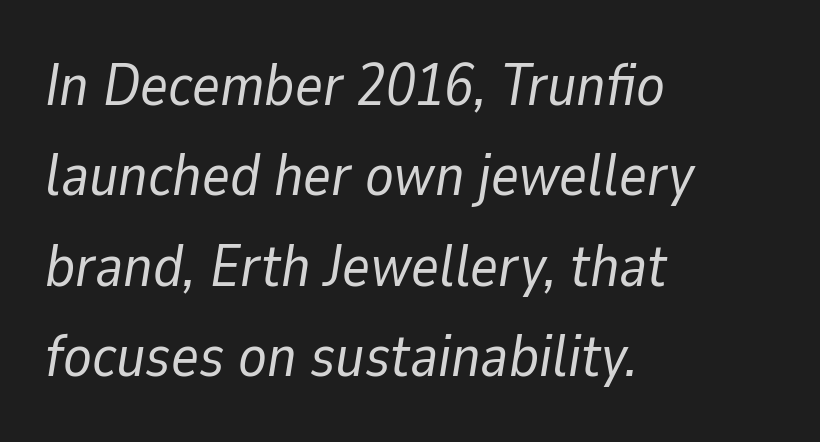
Underline: absent. Line starts are locked; line ends wander. The space between consecutive lines is moderate. Stems here are at most as thick as an everyday book face. Nobody touched the tracking dial on this one.
